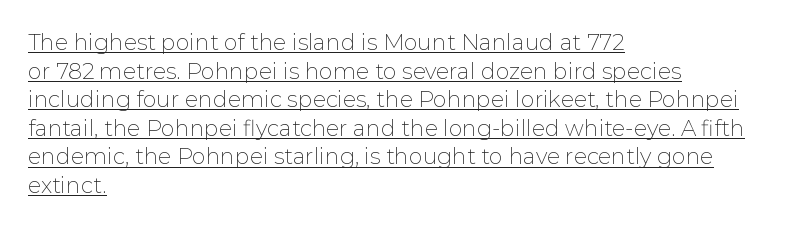
Q: Is the text bold? A: No.
Q: Is the text italic (slanted)? A: No, it is upright.
Q: Is the text underlined? A: Yes.
Q: How is the paragraph aligned? A: Left-aligned.
Q: Is the spacing between letters normal or unusually wide? A: Normal.
Q: Is the spacing between lines tight, normal or loose? A: Normal.
